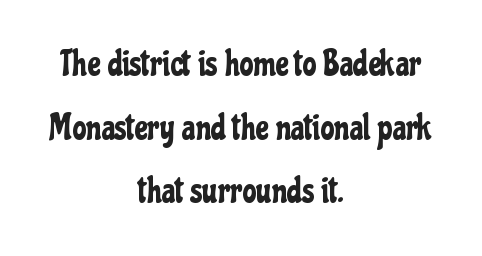
Each letter keeps its own natural width here, so spacing adapts to shape. Leftover space on each line is divided equally before and after the words. Check where the strokes stop: nothing finishes them off — pure sans. Glance below the letters and you will spot only blank space. The lettering stays uniformly vertical, giving the passage a roman look. This sample uses plain, unmodified letter spacing.
